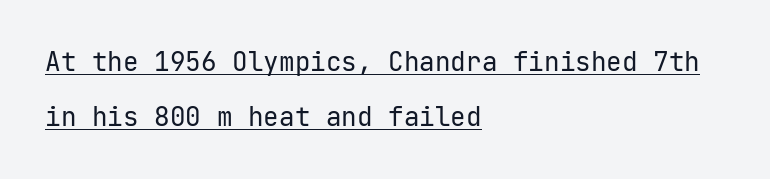
The image shows 26 px text type, upright; set left-aligned, loose line spacing (2.1x), normal letter spacing, underlined.
